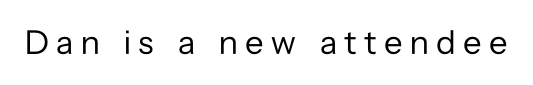
{"serif": "no", "italic": "no", "bold": "no", "weight": "regular", "width": "normal", "stroke_contrast": "low", "x_height": "medium", "monospaced": "no", "underline": "no", "letter_spacing": "wide", "letter_spacing_em": 0.22, "glyph_px": 34}
